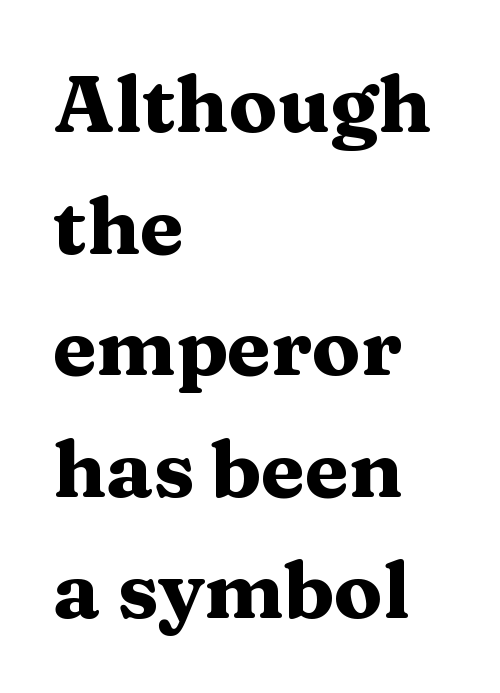
This rendering leaves character spacing at its baseline value. This sample is left-justified, so line endings fall wherever the words run out. Glance below the letters and you will spot only blank space. The letters stand upright; this is a roman face. Here the designer chose a conventional face with non-uniform glyph widths.
